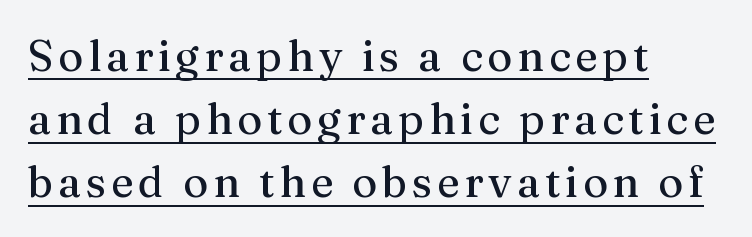
{"serif": "yes", "italic": "no", "width": "normal", "stroke_contrast": "medium", "x_height": "medium", "monospaced": "no", "underline": "yes", "align": "left", "line_spacing": "normal", "line_spacing_ratio": 1.47, "glyph_px": 43}
